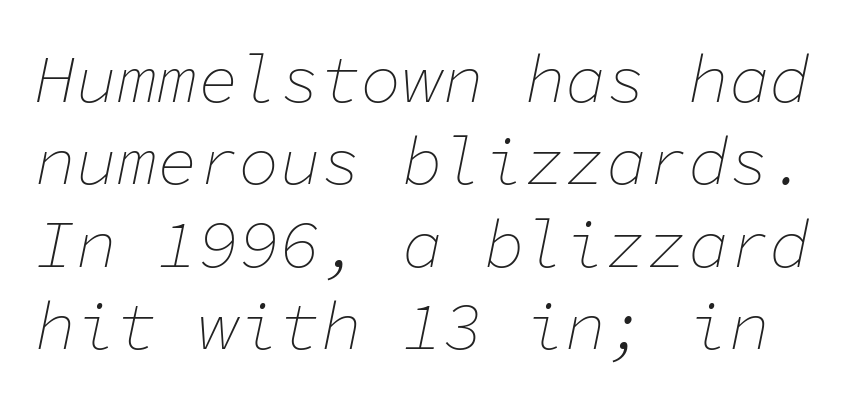
Q: Is the text bold? A: No.
Q: Is the text italic (slanted)? A: Yes, it leans right by about 11 degrees.
Q: Is the text underlined? A: No.
Q: Is the spacing between letters normal or unusually wide? A: Normal.
Q: Width (condensed, normal, or wide)? A: Normal.
Q: Stroke contrast? A: Low.
Q: x-height? A: Medium.
Q: Monospaced? A: Yes.
